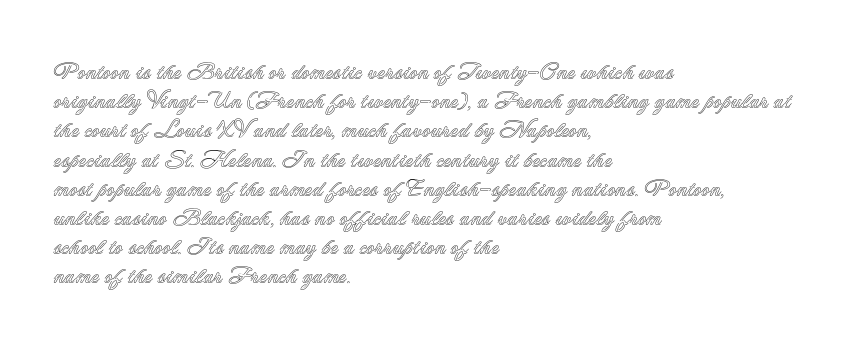
{"underline": "no", "align": "left", "line_spacing": "normal", "line_spacing_ratio": 1.27, "letter_spacing": "normal", "letter_spacing_em": 0.0, "glyph_px": 23}
